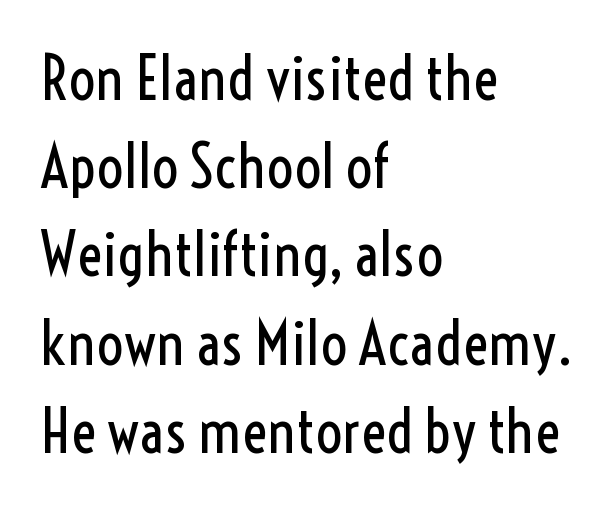
The image shows 60 px regular-weight, condensed sans-serif type, upright; set left-aligned, normal line spacing (1.47x), normal letter spacing, not underlined; a medium x-height.
